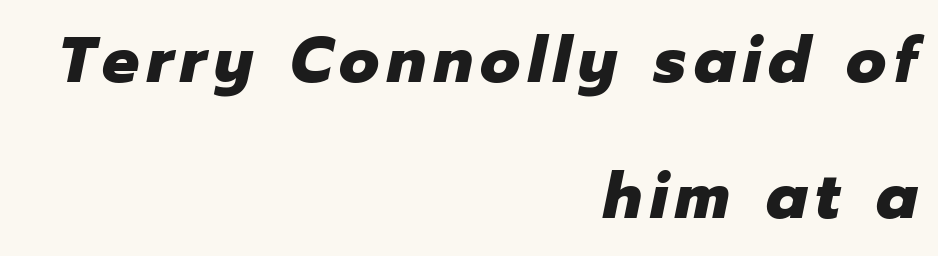
{"italic": "yes", "lean": "right", "slant_degrees": 12, "bold": "yes", "weight": "heavy", "width": "normal", "stroke_contrast": "low", "x_height": "medium", "monospaced": "no", "underline": "no", "align": "right", "line_spacing": "loose", "line_spacing_ratio": 2.09, "glyph_px": 65}
